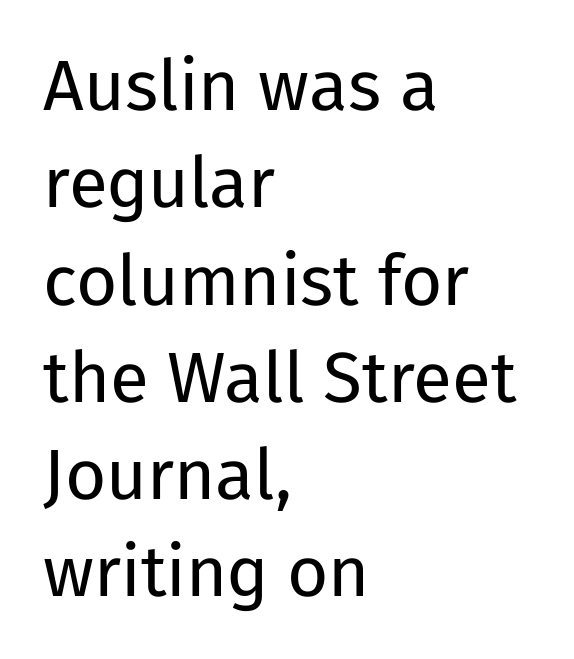
The rendering uses a moderate line-height, typical for paragraphs. Grotesque or geometric, the face here clearly has no serifs. The font sits on the lighter half of the weight spectrum, regular included. The passage shown is typed in a proportional face where columns would drift. What stands out about the letter spacing? Nothing — it is the standard amount. Does the copy run flush right? No — it runs flush left.
